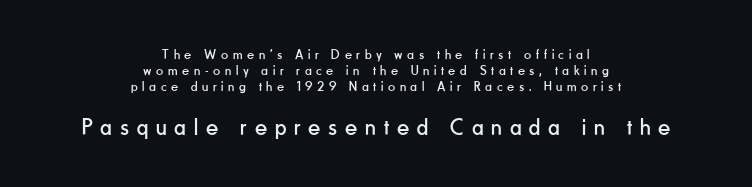
The image shows 24 px text type, upright; set centered, tight line spacing (1.14x), unusually wide letter spacing (+0.33 em), not underlined; the second (bottom) block is 1.71x larger.
